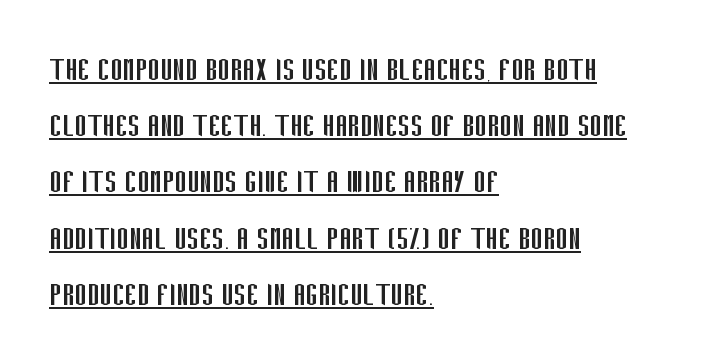
{"serif": "no", "italic": "no", "bold": "no", "weight": "regular", "width": "condensed", "stroke_contrast": "low", "x_height": "large", "monospaced": "no", "underline": "yes", "align": "left", "line_spacing": "normal", "line_spacing_ratio": 1.52, "letter_spacing": "normal", "letter_spacing_em": 0.0, "glyph_px": 37}
